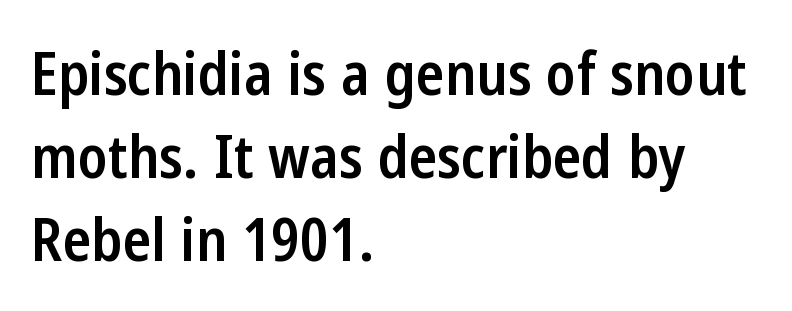
The passage shown is semibold, sitting just below true bold. The ragged edge is on the right, which tells us the setting is flush left. Does the leading feel generous? No, just average. A typesetter would call this proportional, since set widths differ per character.
